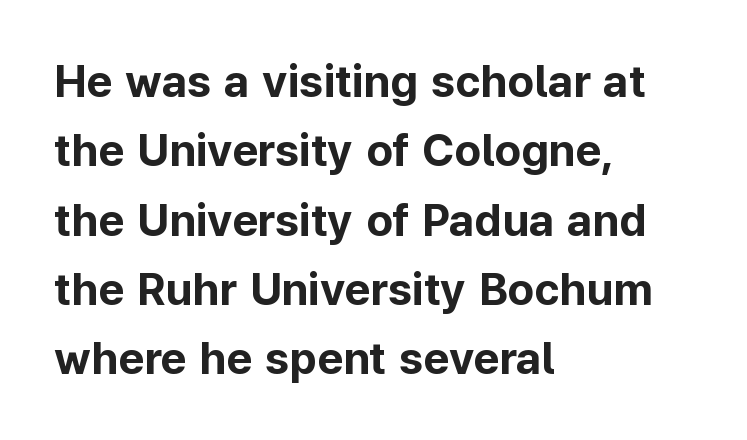
These words are printed bold, with thick strokes throughout. Successive baselines arrive at the customary interval. You can tell it's not italic because the verticals are truly vertical. Unlike a traditional serif, this face leaves its strokes unadorned.
